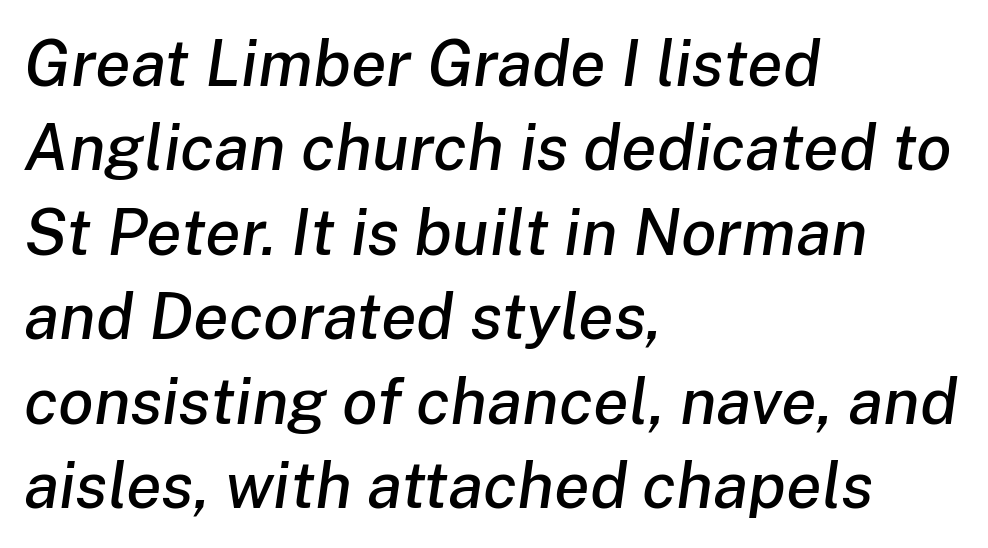
{"italic": "yes", "lean": "right", "slant_degrees": 8, "width": "normal", "stroke_contrast": "low", "x_height": "medium", "monospaced": "no", "underline": "no", "align": "left", "line_spacing": "normal", "line_spacing_ratio": 1.3, "letter_spacing": "normal", "letter_spacing_em": 0.0, "glyph_px": 65}
